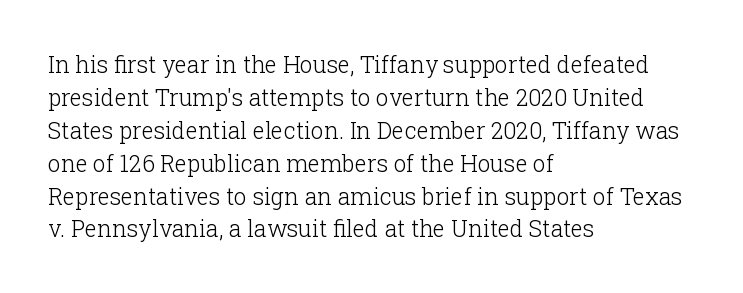
The image shows 23 px text type, upright; set left-aligned, normal line spacing (1.43x), normal letter spacing, not underlined.
